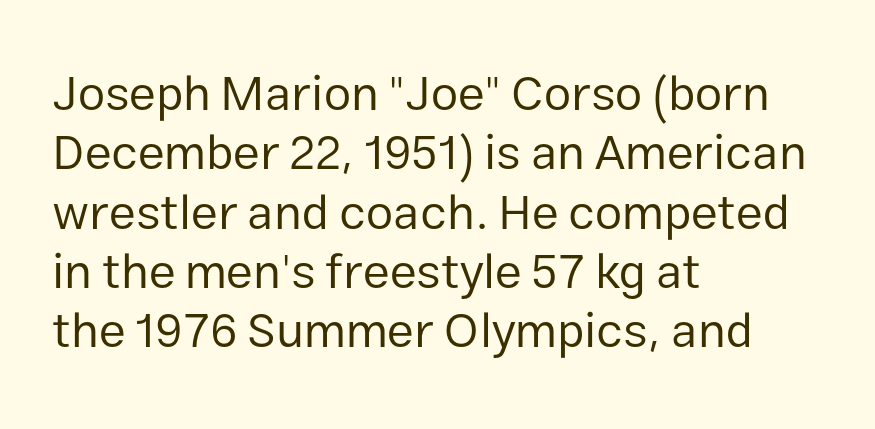
{"serif": "no", "italic": "no", "bold": "no", "weight": "regular", "width": "normal", "stroke_contrast": "low", "x_height": "medium", "monospaced": "no", "underline": "no", "align": "left", "line_spacing_ratio": 1.21, "letter_spacing": "normal", "letter_spacing_em": 0.0, "glyph_px": 49}
